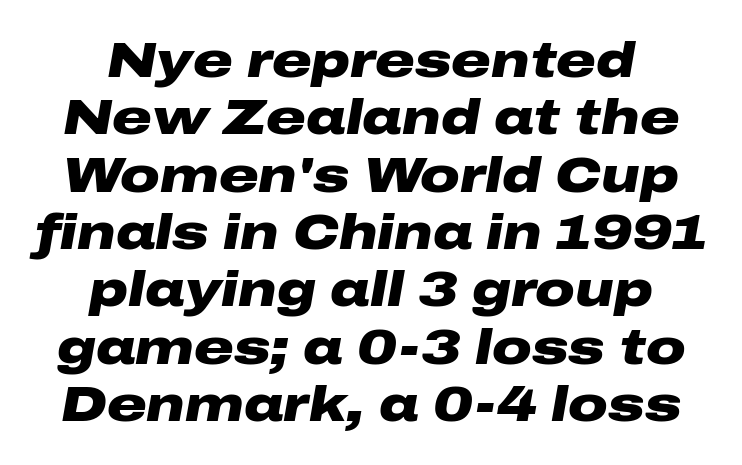
The image shows 49 px heavy, wide type, italic (leaning right); set centered, line spacing 1.17x, normal letter spacing, not underlined; low stroke contrast and a medium x-height.
